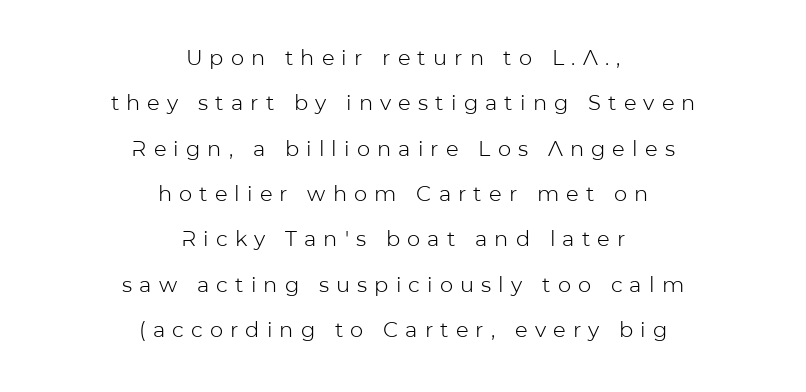
Q: Is the text bold? A: No.
Q: Is the text italic (slanted)? A: No, it is upright.
Q: Is the text underlined? A: No.
Q: How is the paragraph aligned? A: Centered.
Q: Is the spacing between letters normal or unusually wide? A: Unusually wide.
Q: Is the spacing between lines tight, normal or loose? A: Loose.
